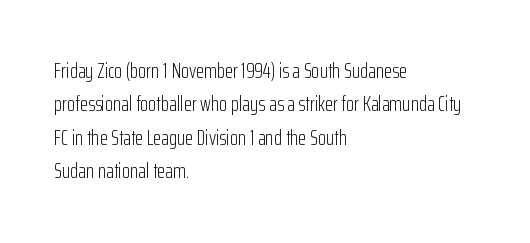
The image shows 21 px text type, upright; set left-aligned, normal line spacing (1.59x), normal letter spacing, not underlined.
